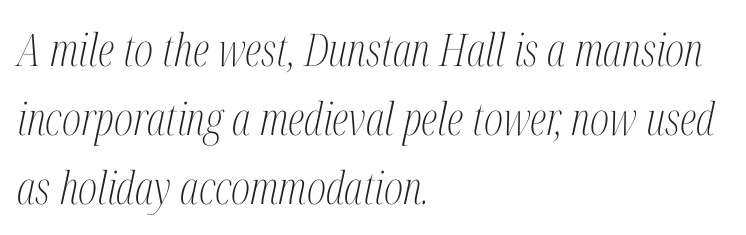
A clean baseline with only descenders dipping below it. Weight: regular or lighter. Posture: slanted. Line spacing here is normal.
